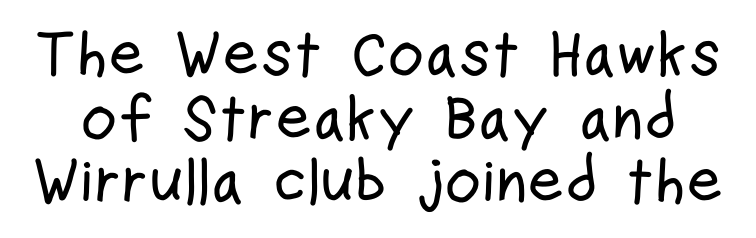
Each row of text sits above clean, open space. Does the lettering tilt? It doesn't — this is upright. Very little white space separates one row of letters from the next. Compared with typical body copy, the letter spacing here is the same. Nope, no serifs anywhere on these letters. The letters advance in unequal steps, a hallmark of proportional type.
